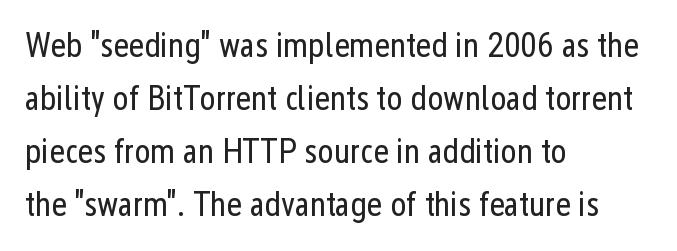
Visually the block forms a straight wall on the left and a jagged coastline on the right. Notice how descenders clear the ascenders below comfortably — that's standard leading. Note the varied advance widths — an 'i' is clearly narrower than an 'm'. In terms of letterspacing, this is plain default setting. Is the type heavy? It reads as light-to-regular instead. Type without underlining.
